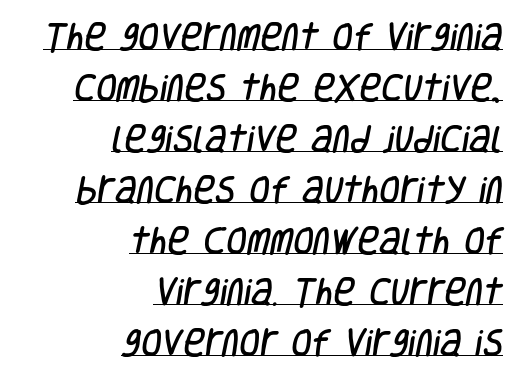
{"serif": "no", "width": "condensed", "stroke_contrast": "low", "x_height": "large", "monospaced": "no", "underline": "yes", "align": "right", "line_spacing": "normal", "line_spacing_ratio": 1.7, "letter_spacing": "normal", "letter_spacing_em": 0.0, "glyph_px": 30}
